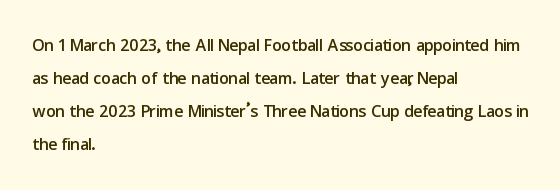
The image shows 24 px text type, upright; set left-aligned, normal line spacing (1.37x), normal letter spacing, not underlined.
